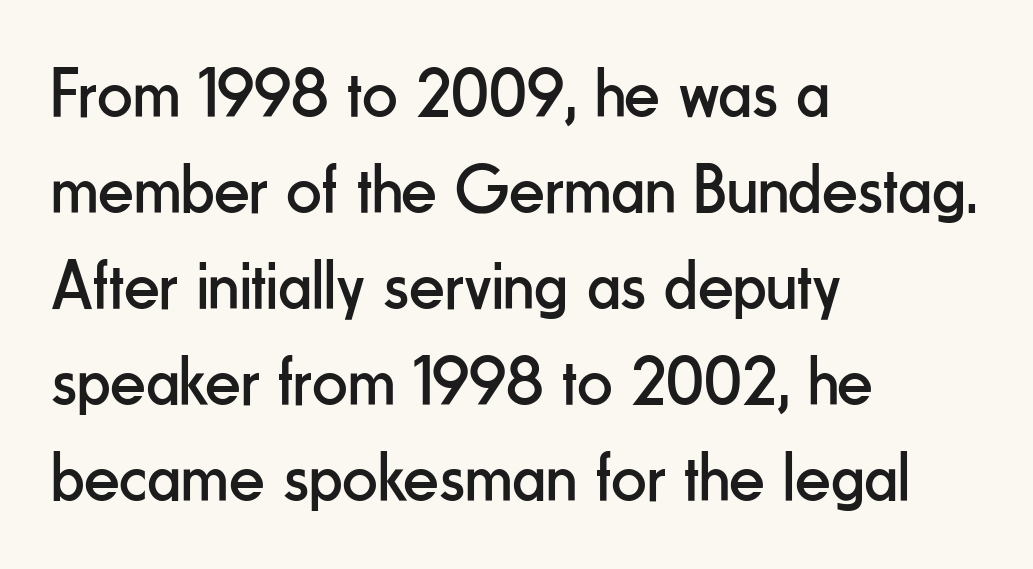
{"serif": "no", "italic": "no", "bold": "no", "weight": "regular", "width": "condensed", "stroke_contrast": "low", "x_height": "small", "monospaced": "no", "underline": "no", "align": "left", "line_spacing": "normal", "line_spacing_ratio": 1.37, "letter_spacing": "normal", "letter_spacing_em": 0.0, "glyph_px": 70}
